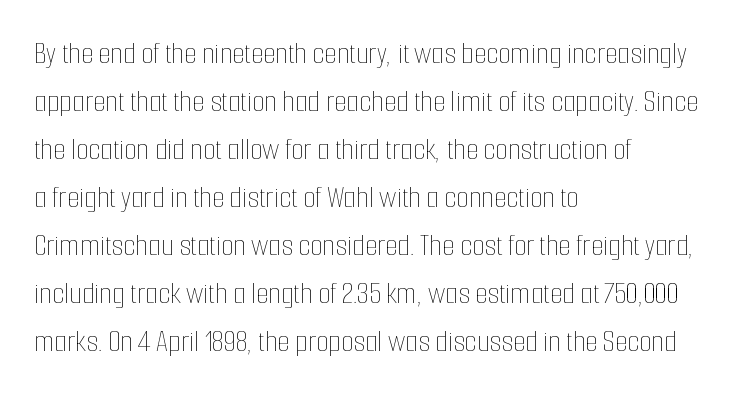
The image shows 32 px thin, condensed type, upright; set left-aligned, normal line spacing (1.5x), normal letter spacing, not underlined; low stroke contrast and a medium x-height.
